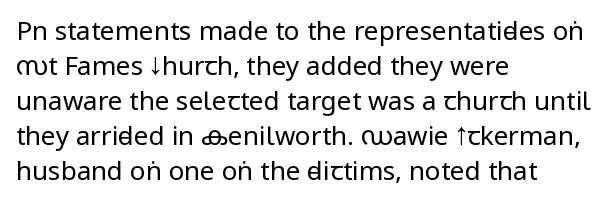
How are the letters spaced? Ordinarily, with no added tracking. Has an underline been added? It has not. Honestly, the row spacing looks completely unremarkable. The font is comparable to plain body text, perhaps lighter. Visually the block forms a straight wall on the left and a jagged coastline on the right.
